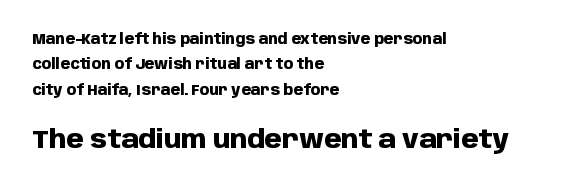
The image shows 25 px bold type, upright; set left-aligned, line spacing 1.81x, normal letter spacing, not underlined; the second (bottom) block is 1.79x larger.
